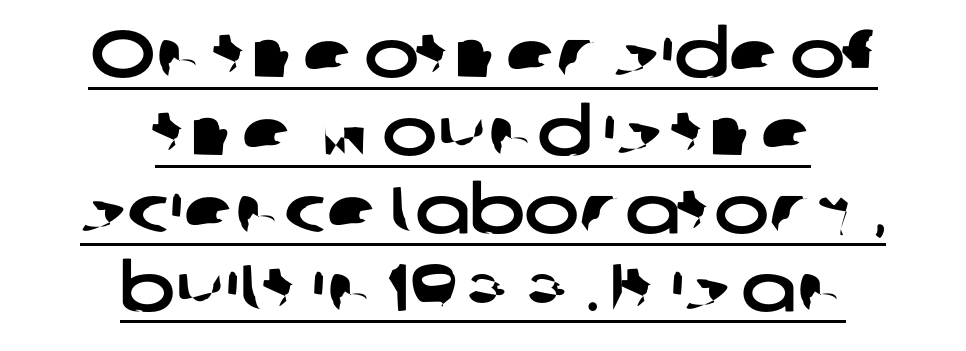
Q: Is the typeface a serif or a sans-serif typeface? A: Sans-serif.
Q: Is the text underlined? A: Yes.
Q: How is the paragraph aligned? A: Centered.
Q: Is the spacing between letters normal or unusually wide? A: Normal.
Q: Width (condensed, normal, or wide)? A: Wide.
Q: Stroke contrast? A: Low.
Q: x-height? A: Medium.
Q: Monospaced? A: No.
